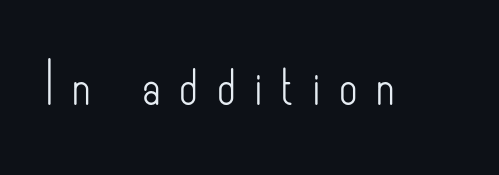
The image shows 40 px light, condensed sans-serif type, upright; set unusually wide letter spacing (+0.48 em), not underlined; low stroke contrast and a small x-height.
